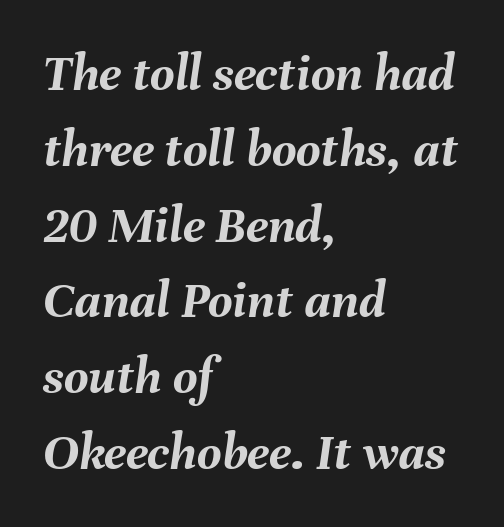
Q: Is the text bold? A: Yes.
Q: Is the text italic (slanted)? A: Yes, it leans right by about 8 degrees.
Q: Is the text underlined? A: No.
Q: How is the paragraph aligned? A: Left-aligned.
Q: Is the spacing between letters normal or unusually wide? A: Normal.
Q: Is the spacing between lines tight, normal or loose? A: Normal.
Q: Width (condensed, normal, or wide)? A: Normal.
Q: Stroke contrast? A: Medium.
Q: x-height? A: Medium.
Q: Monospaced? A: No.
